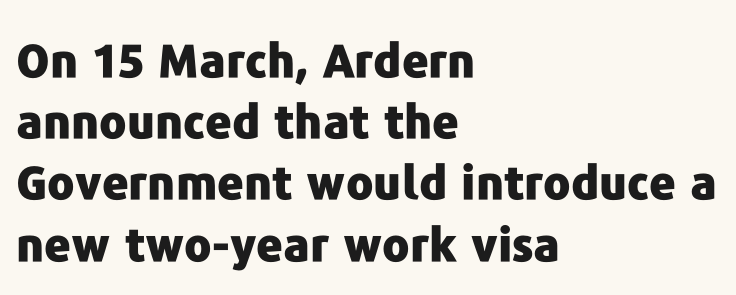
Q: Is the text bold? A: Yes.
Q: Is the text italic (slanted)? A: No, it is upright.
Q: Is the typeface a serif or a sans-serif typeface? A: Sans-serif.
Q: Is the text underlined? A: No.
Q: How is the paragraph aligned? A: Left-aligned.
Q: Is the spacing between letters normal or unusually wide? A: Normal.
Q: Is the spacing between lines tight, normal or loose? A: Normal.
Q: Width (condensed, normal, or wide)? A: Normal.
Q: Stroke contrast? A: Low.
Q: x-height? A: Medium.
Q: Monospaced? A: No.
